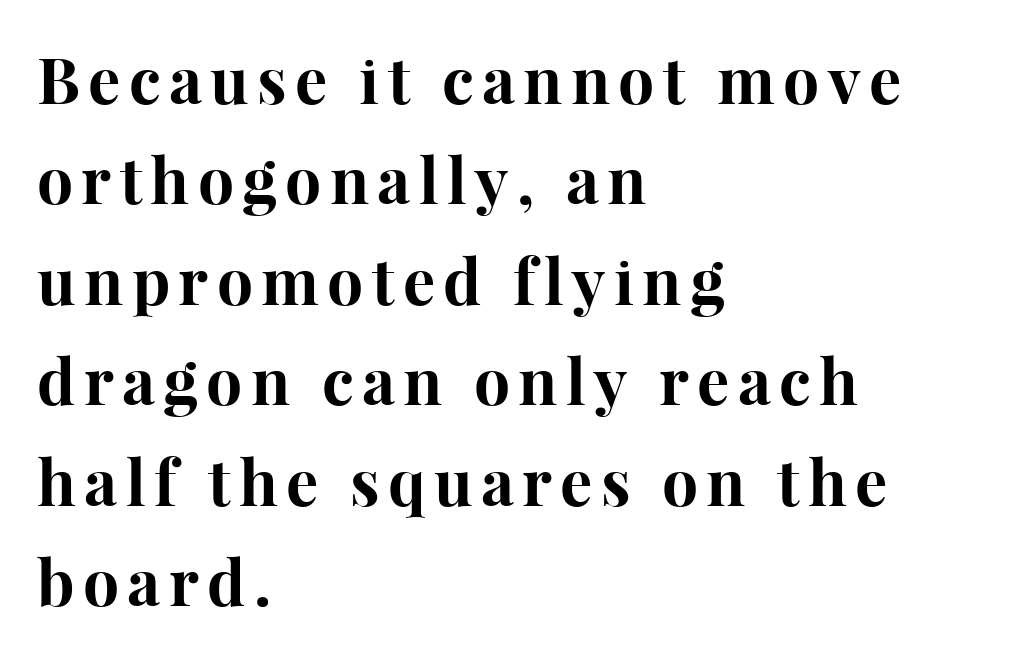
Q: Is the text bold? A: Yes.
Q: Is the text italic (slanted)? A: No, it is upright.
Q: Is the typeface a serif or a sans-serif typeface? A: Serif.
Q: Is the text underlined? A: No.
Q: How is the paragraph aligned? A: Left-aligned.
Q: Is the spacing between lines tight, normal or loose? A: Normal.
Q: Width (condensed, normal, or wide)? A: Normal.
Q: Stroke contrast? A: High.
Q: x-height? A: Medium.
Q: Monospaced? A: No.
